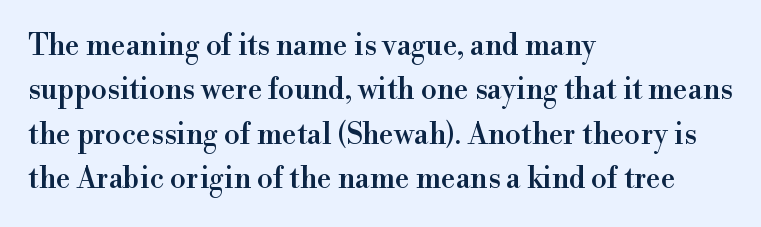
The image shows 29 px serif type, upright; set left-aligned, normal line spacing (1.53x), normal letter spacing, not underlined; high stroke contrast and a small x-height.
